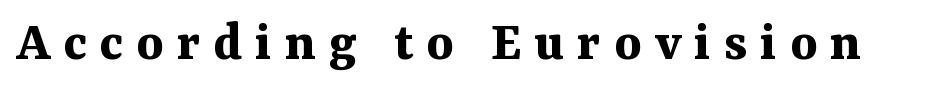
{"serif": "yes", "italic": "no", "bold": "yes", "weight": "bold", "width": "normal", "stroke_contrast": "medium", "x_height": "medium", "monospaced": "no", "underline": "no", "letter_spacing": "wide", "letter_spacing_em": 0.22, "glyph_px": 58}
